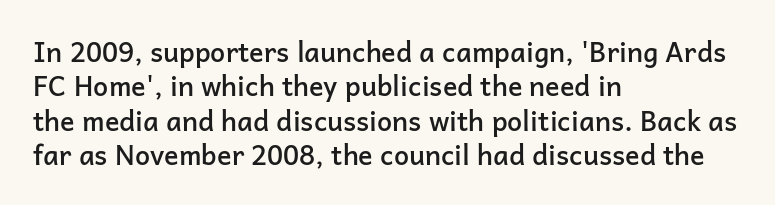
The image shows 27 px text type, upright; set left-aligned, normal line spacing (1.27x), normal letter spacing, not underlined.
